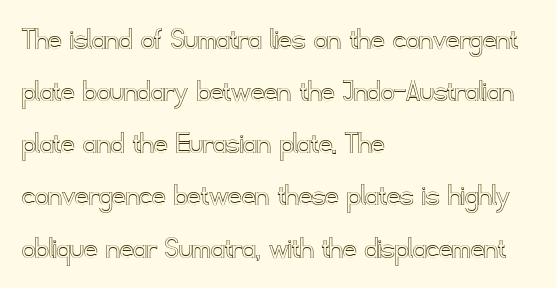
Reading down the column, the eye jumps a familiar distance to each next line. The face used here is rendered with its standard letterfit. The gap between lines stays unmarked. The type sits square on the baseline with zero lean. The letters advance in unequal steps, a hallmark of proportional type. Line starts are locked; line ends wander.
